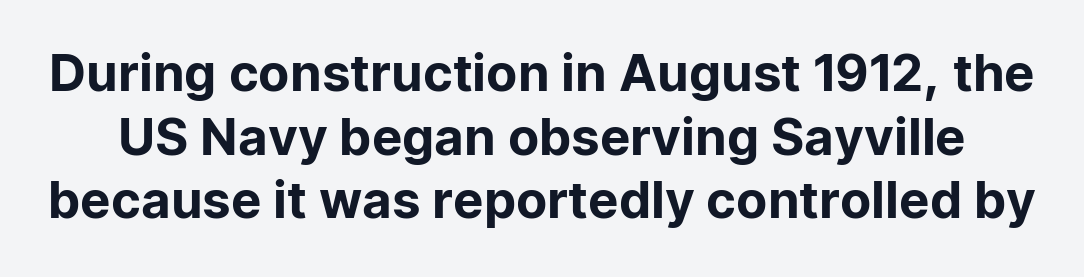
{"serif": "no", "italic": "no", "width": "normal", "stroke_contrast": "low", "x_height": "medium", "monospaced": "no", "underline": "no", "line_spacing": "normal", "line_spacing_ratio": 1.25, "letter_spacing": "normal", "letter_spacing_em": 0.0, "glyph_px": 51}
